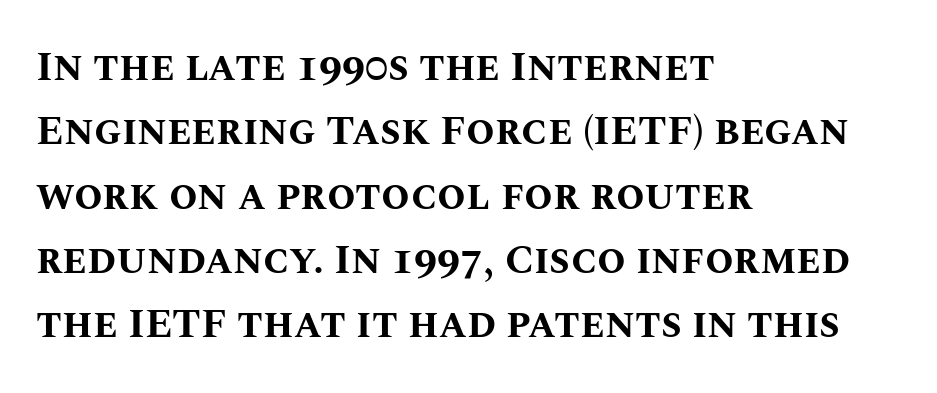
The image shows 41 px bold type, upright; set left-aligned, normal line spacing (1.57x), normal letter spacing, not underlined; medium stroke contrast and a large x-height.
